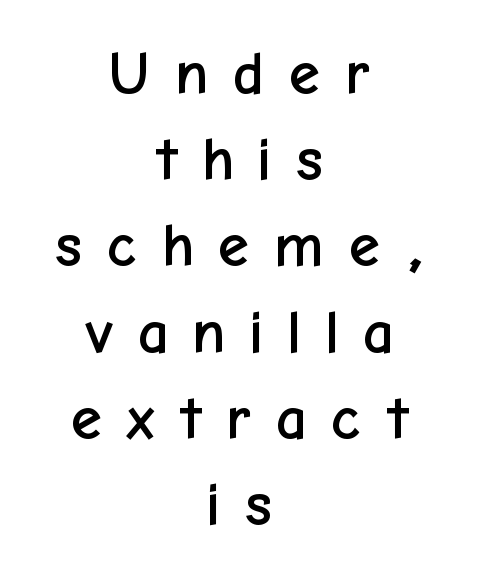
Q: Is the text italic (slanted)? A: No, it is upright.
Q: Is the typeface a serif or a sans-serif typeface? A: Sans-serif.
Q: Is the text underlined? A: No.
Q: How is the paragraph aligned? A: Centered.
Q: Is the spacing between letters normal or unusually wide? A: Unusually wide.
Q: Is the spacing between lines tight, normal or loose? A: Normal.
Q: Width (condensed, normal, or wide)? A: Normal.
Q: Stroke contrast? A: Low.
Q: x-height? A: Medium.
Q: Monospaced? A: No.
